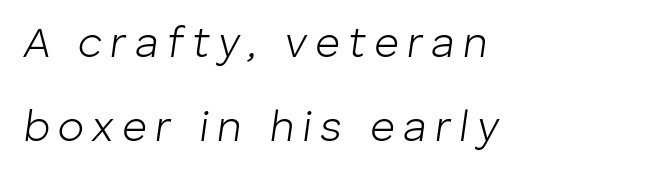
Horizontal alignment here is leftward, the default for most running prose. The font's italic variant was chosen for this text. Here the designer chose a conventional face with non-uniform glyph widths. Underlining? Definitely not there. The space between consecutive lines is lavish.
